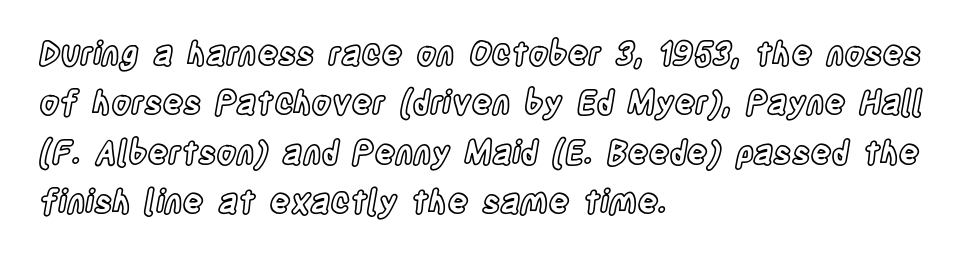
The image shows 32 px condensed type; set left-aligned, normal line spacing (1.54x), normal letter spacing, not underlined; a large x-height.
